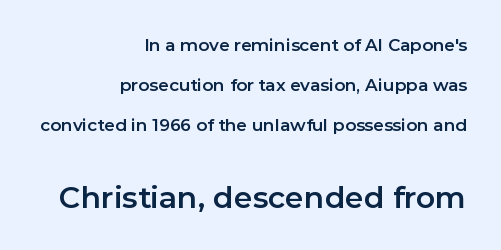
The image shows 30 px sans-serif type, upright; set right-aligned, loose line spacing (2.35x), normal letter spacing, not underlined; the second (bottom) block is 1.76x larger; low stroke contrast and a medium x-height.
